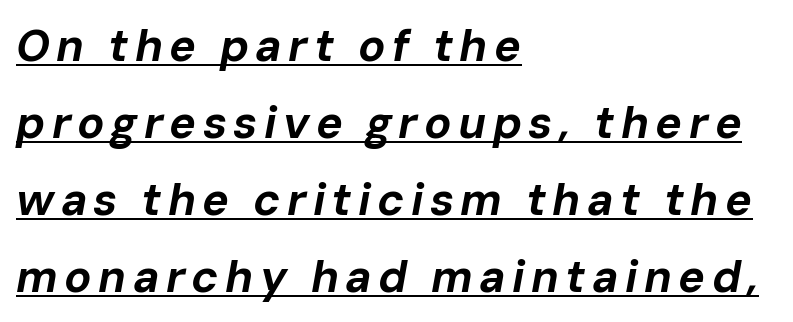
The image shows 45 px bold type, italic (leaning right); set left-aligned, line spacing 1.71x, underlined; low stroke contrast and a medium x-height.
